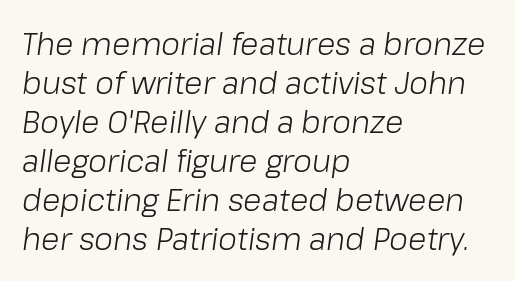
Q: Is the text bold? A: No.
Q: Is the text italic (slanted)? A: Yes, it leans right by about 8 degrees.
Q: Is the text underlined? A: No.
Q: How is the paragraph aligned? A: Left-aligned.
Q: Is the spacing between letters normal or unusually wide? A: Normal.
Q: Is the spacing between lines tight, normal or loose? A: Normal.
Q: Width (condensed, normal, or wide)? A: Normal.
Q: Stroke contrast? A: Low.
Q: x-height? A: Medium.
Q: Monospaced? A: No.
